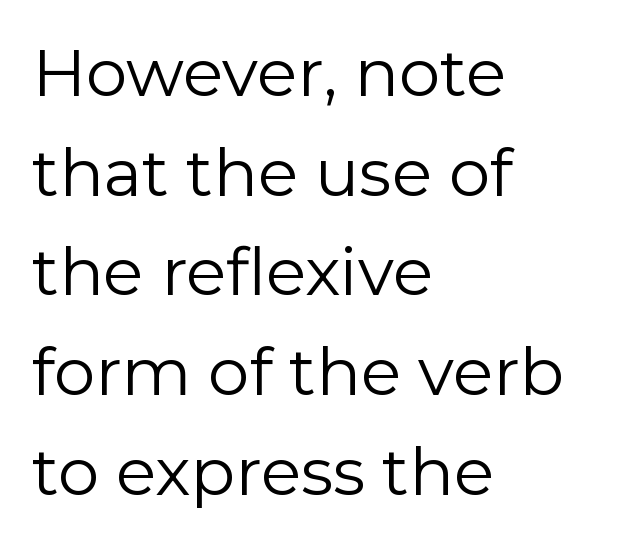
The image shows 66 px regular-weight sans-serif type, upright; set left-aligned, normal line spacing (1.51x), normal letter spacing, not underlined; low stroke contrast and a medium x-height.
